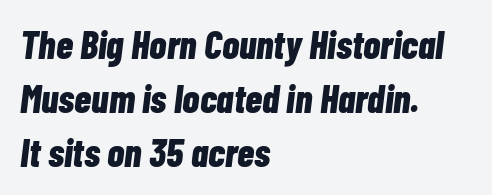
{"italic": "yes", "lean": "right", "slant_degrees": 7, "bold": "yes", "weight": "bold", "width": "condensed", "stroke_contrast": "low", "x_height": "medium", "monospaced": "no", "underline": "no", "align": "left", "line_spacing": "normal", "line_spacing_ratio": 1.38, "letter_spacing": "normal", "letter_spacing_em": 0.0, "glyph_px": 39}
